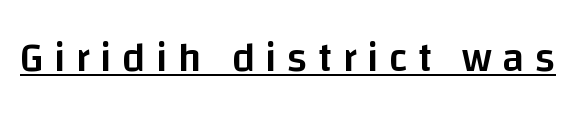
The image shows 41 px semibold sans-serif type, upright; set unusually wide letter spacing (+0.25 em), underlined; low stroke contrast and a large x-height.
